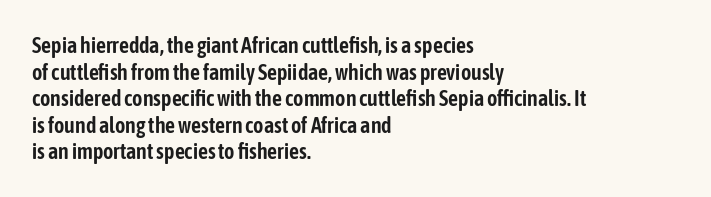
Q: Is the text italic (slanted)? A: No, it is upright.
Q: Is the text underlined? A: No.
Q: How is the paragraph aligned? A: Left-aligned.
Q: Is the spacing between letters normal or unusually wide? A: Normal.
